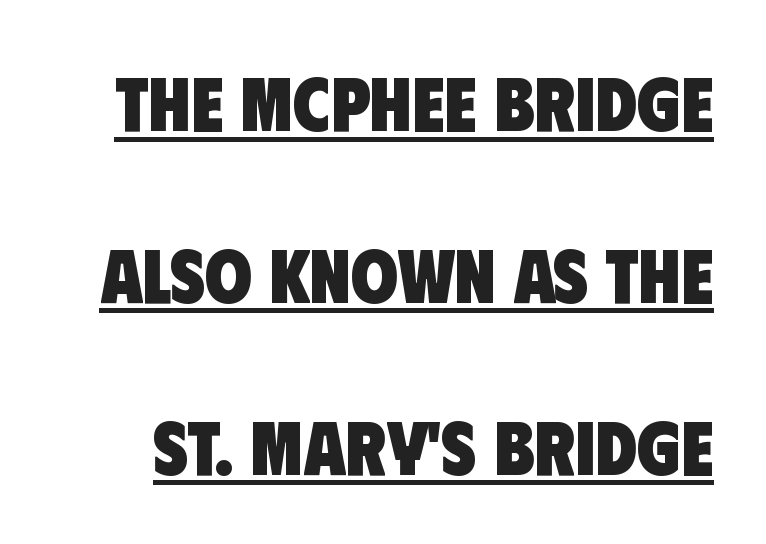
Caption: standard tracking, unaltered. The line-height multiplier appears high, well above default. The passage shown is emphatically bold. Grotesque or geometric, the face here clearly has no serifs.
